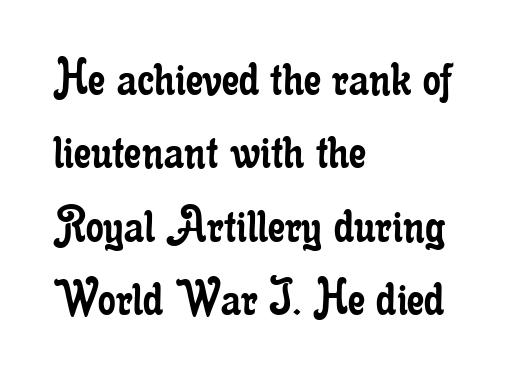
Letters have the restrained weight of plain body copy at most. Does the type have serifs? Yes, each stem ends in a small foot. Varying glyph widths throughout — classic text-font behaviour. Honestly, there is no underline to notice here at all.
